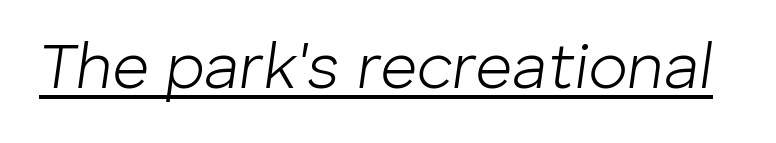
Spacing verdict: proportional, widths tailored to each character. Looks like someone drew a line under every word here. The face looks like a standard text weight, possibly lighter. Is the type slanted? Yes — the strokes lean at a clear angle.
